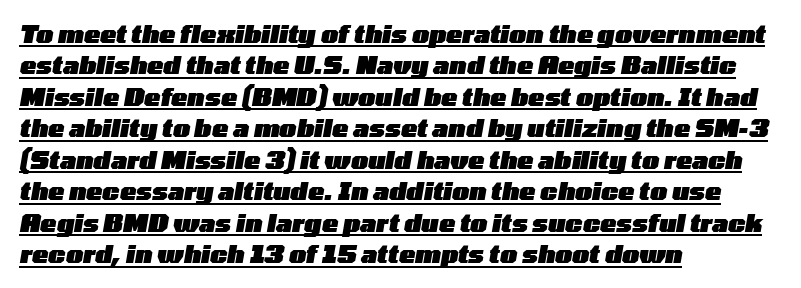
The image shows 24 px bold type, italic (leaning right); set left-aligned, normal line spacing (1.31x), normal letter spacing, underlined.
